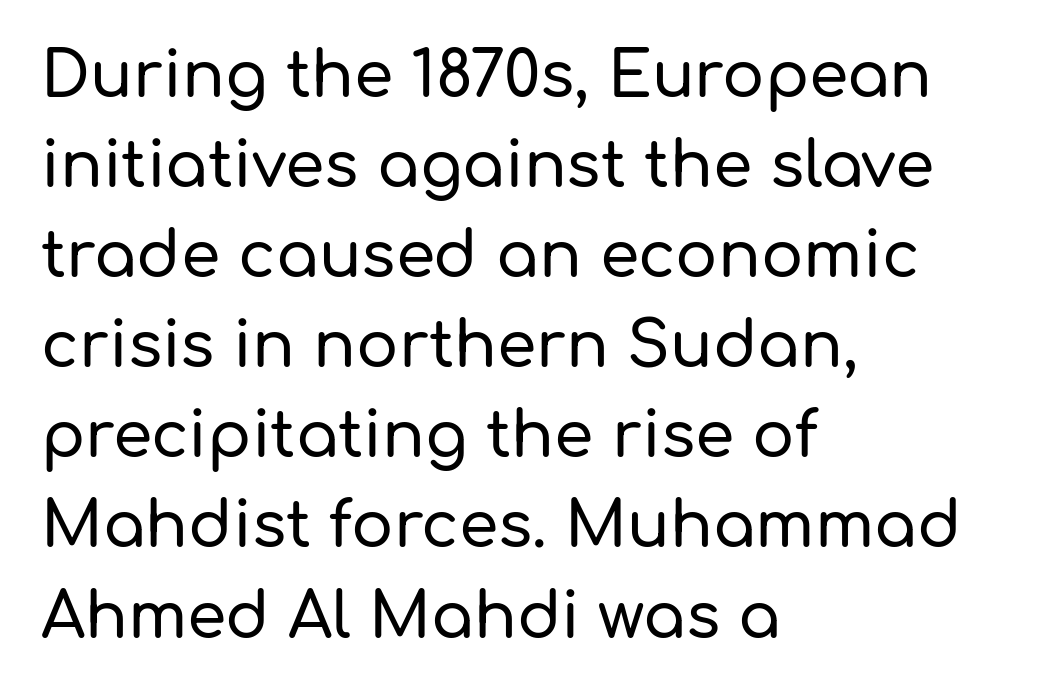
{"serif": "no", "italic": "no", "width": "normal", "stroke_contrast": "low", "x_height": "medium", "monospaced": "no", "underline": "no", "align": "left", "line_spacing": "normal", "line_spacing_ratio": 1.43, "letter_spacing": "normal", "letter_spacing_em": 0.0, "glyph_px": 63}
